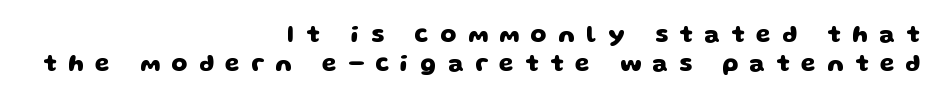
These lines carry a lot of weight — the face is fully bold. The line texture is sparse and dotted thanks to wide tracking. The string is rendered with underlining switched off. Does the copy run flush right? Yes — the right margin is perfectly even. Vertically, the passage feels balanced, rows spaced as you'd expect.
